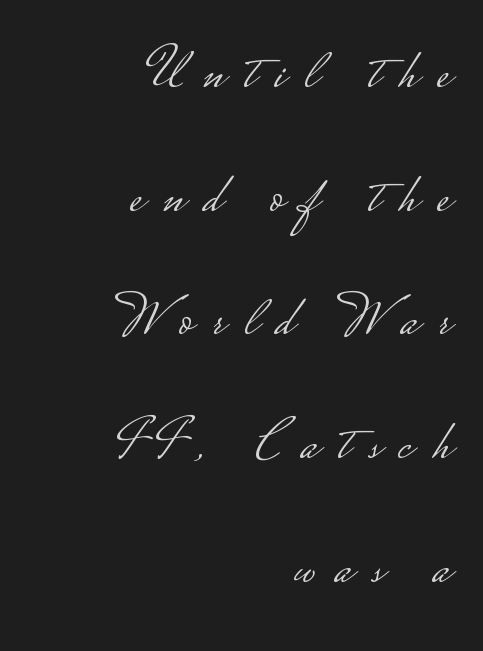
{"serif": "no", "bold": "no", "weight": "light", "width": "wide", "stroke_contrast": "low", "monospaced": "no", "underline": "no", "align": "right", "line_spacing": "loose", "line_spacing_ratio": 2.17, "letter_spacing": "wide", "letter_spacing_em": 0.34, "glyph_px": 57}
